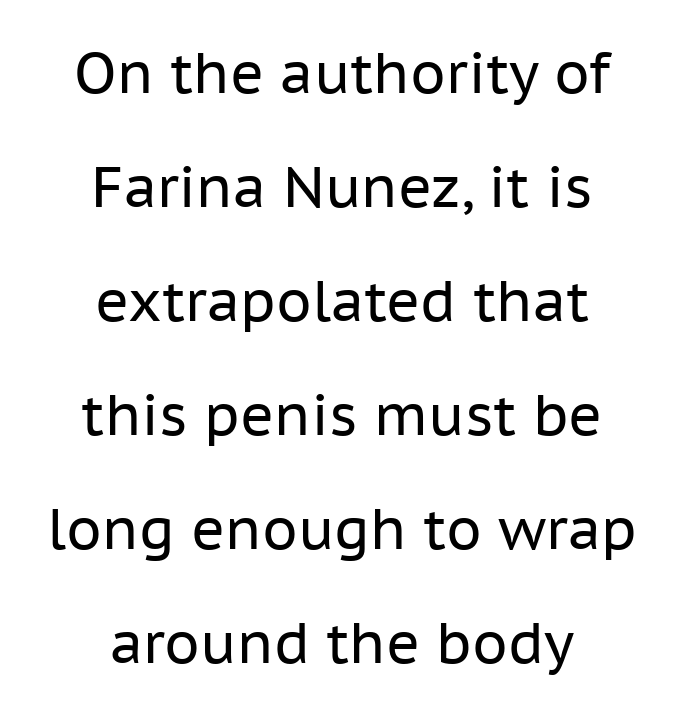
This sample is center-justified, so both line endings float freely. Posture: straight, roman, zero tilt. Letter spacing: default. The zone under the glyphs is completely vacant. The characters display no serif detailing; their extremities are plain.
